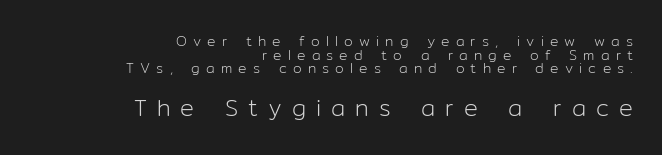
The image shows 23 px text type, upright; set right-aligned, tight line spacing (0.98x), unusually wide letter spacing (+0.44 em), not underlined; the second (bottom) block is 1.64x larger.
